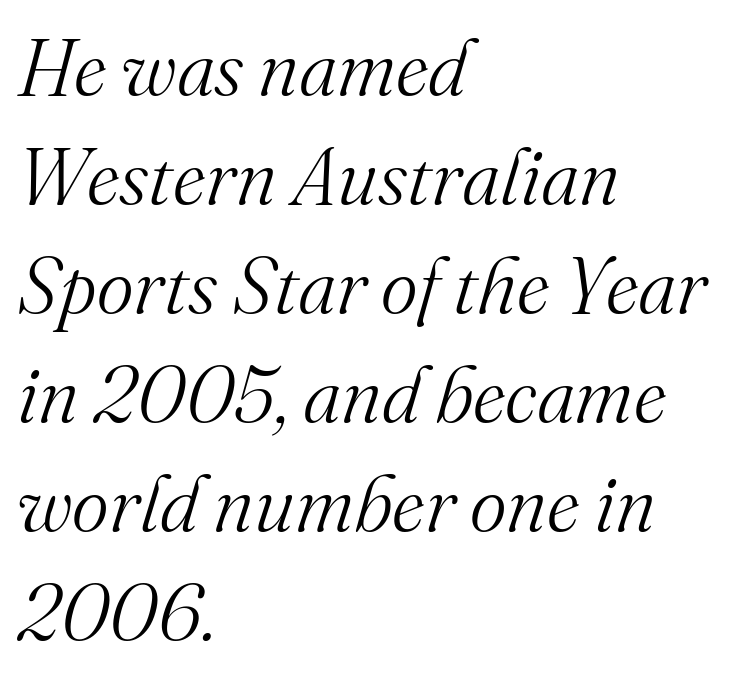
The image shows 79 px light serif type, italic (leaning right); set left-aligned, normal line spacing (1.38x), normal letter spacing, not underlined; medium stroke contrast and a small x-height.
